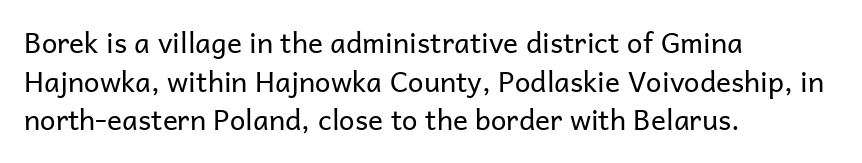
{"serif": "no", "italic": "no", "bold": "no", "weight": "regular", "width": "normal", "stroke_contrast": "low", "x_height": "medium", "monospaced": "no", "underline": "no", "align": "left", "line_spacing": "normal", "line_spacing_ratio": 1.38, "letter_spacing": "normal", "letter_spacing_em": 0.0, "glyph_px": 28}
